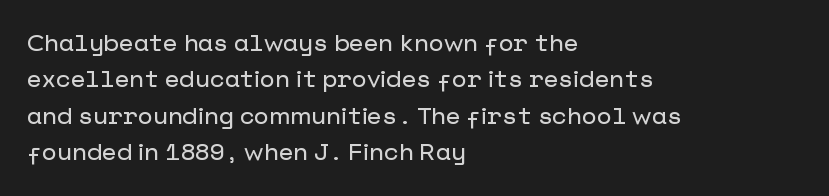
Q: Is the text italic (slanted)? A: No, it is upright.
Q: Is the text underlined? A: No.
Q: How is the paragraph aligned? A: Left-aligned.
Q: Is the spacing between letters normal or unusually wide? A: Normal.
Q: Is the spacing between lines tight, normal or loose? A: Normal.
